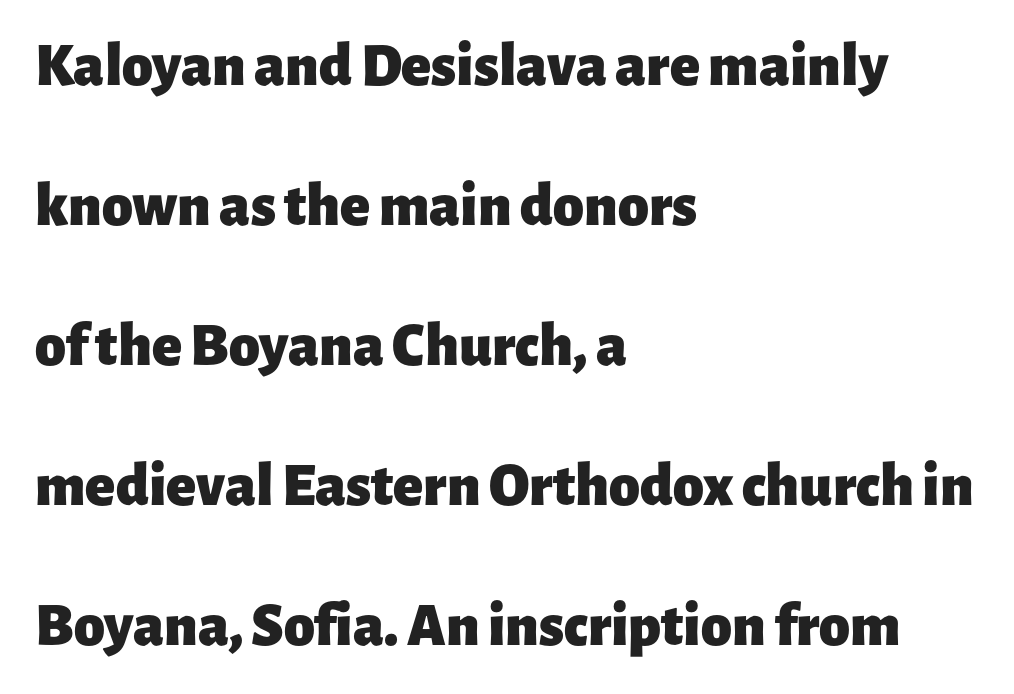
The image shows 62 px heavy sans-serif type, upright; set left-aligned, loose line spacing (2.26x), normal letter spacing, not underlined; low stroke contrast and a medium x-height.
